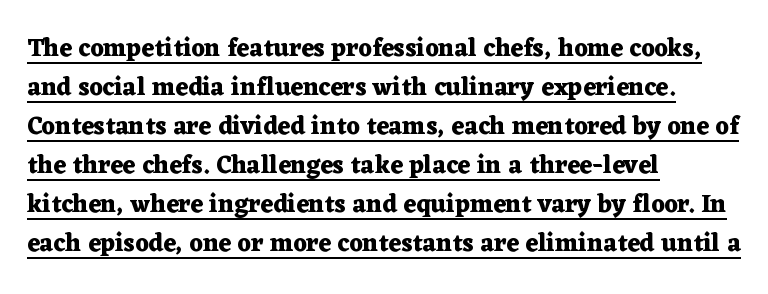
{"italic": "no", "bold": "yes", "underline": "yes", "align": "left", "line_spacing": "normal", "line_spacing_ratio": 1.56, "letter_spacing": "normal", "letter_spacing_em": 0.0, "glyph_px": 25}
